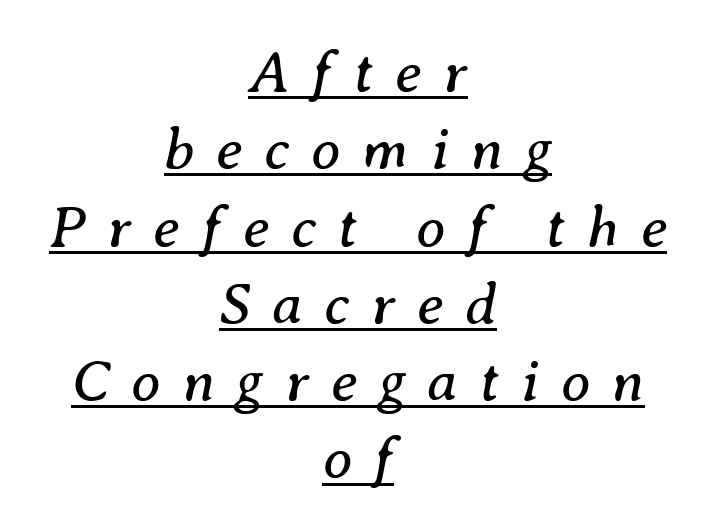
{"serif": "yes", "italic": "yes", "lean": "right", "slant_degrees": 8, "bold": "no", "weight": "regular", "width": "normal", "stroke_contrast": "medium", "x_height": "medium", "monospaced": "no", "underline": "yes", "align": "center", "line_spacing": "normal", "line_spacing_ratio": 1.31, "letter_spacing": "wide", "letter_spacing_em": 0.37, "glyph_px": 59}
